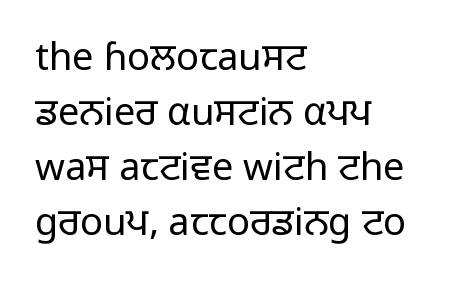
Q: Is the text bold? A: No.
Q: Is the text italic (slanted)? A: No, it is upright.
Q: Is the typeface a serif or a sans-serif typeface? A: Sans-serif.
Q: Is the text underlined? A: No.
Q: How is the paragraph aligned? A: Left-aligned.
Q: Is the spacing between letters normal or unusually wide? A: Normal.
Q: Is the spacing between lines tight, normal or loose? A: Normal.
Q: Width (condensed, normal, or wide)? A: Normal.
Q: Stroke contrast? A: Low.
Q: x-height? A: Medium.
Q: Monospaced? A: No.
